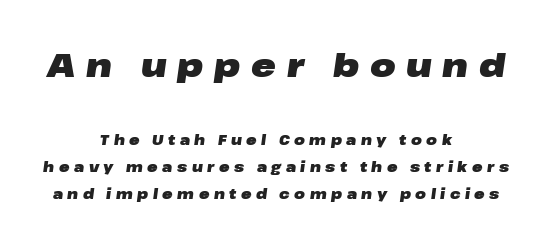
The rendering positions every line midway between the sides. Designer's note — italics engaged. On the weight axis this lands at bold, roughly 700. Rows of type keep a wide berth in the vertical direction. Rule under the text: the space is simply empty.
